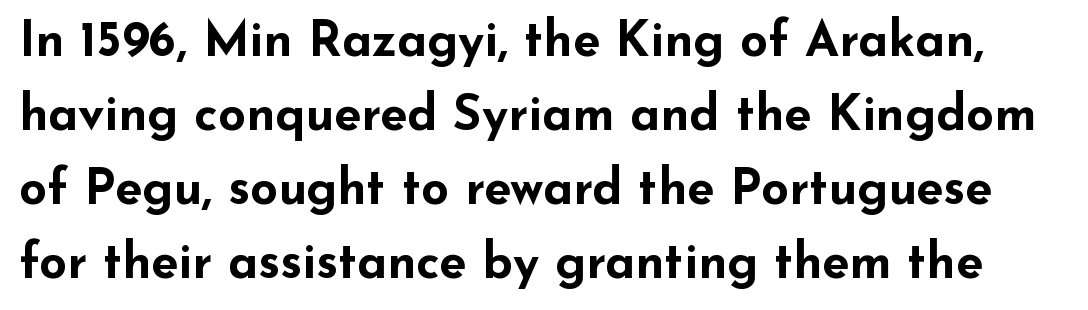
This sample keeps an unexceptional amount of space between lines. When letters stand straight like this, we call the style roman or upright. The letters advance in unequal steps, a hallmark of proportional type. Descenders are the only things crossing below the line. Inter-character spacing is left at the font's built-in metrics.
